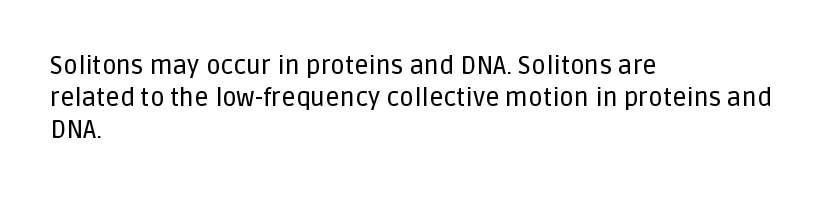
Q: Is the text italic (slanted)? A: No, it is upright.
Q: Is the text underlined? A: No.
Q: How is the paragraph aligned? A: Left-aligned.
Q: Is the spacing between letters normal or unusually wide? A: Normal.
Q: Is the spacing between lines tight, normal or loose? A: Normal.
